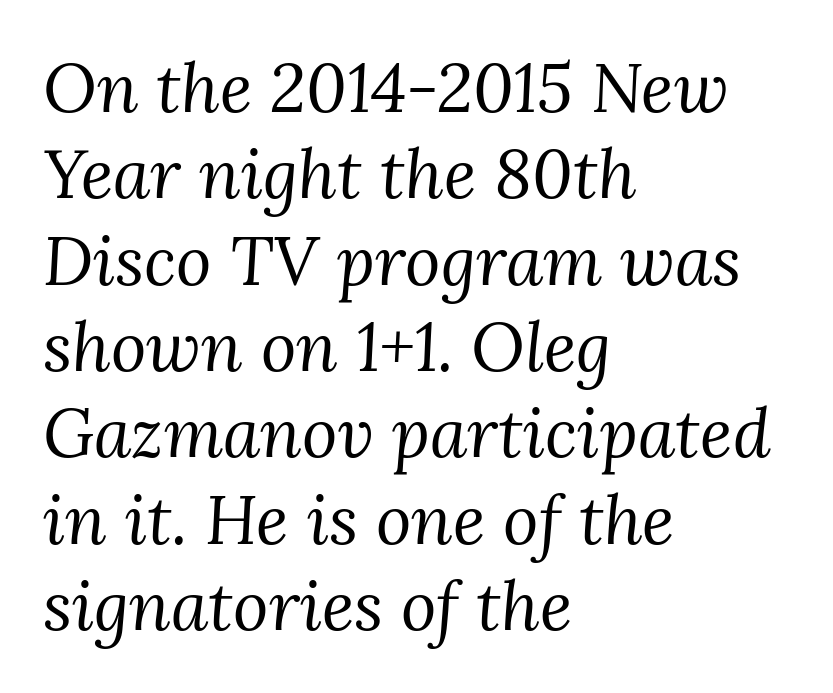
The image shows 68 px regular-weight serif type, italic (leaning right); set left-aligned, normal line spacing (1.27x), normal letter spacing, not underlined; medium stroke contrast and a medium x-height.
